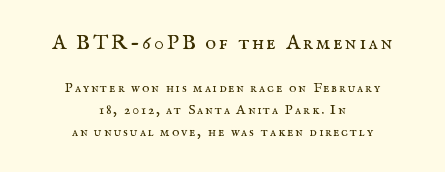
{"italic": "no", "bold": "no", "underline": "no", "align": "center", "line_spacing": "normal", "line_spacing_ratio": 1.58, "larger_block": "first", "size_ratio": 1.5, "glyph_px": 21}
